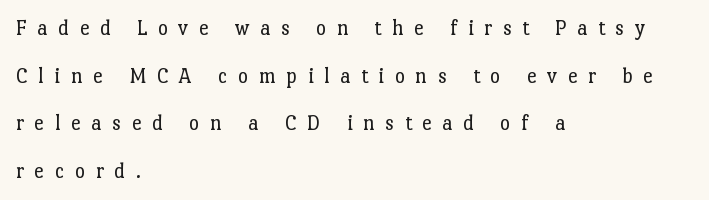
Tracking value appears strongly positive — letters spread wide. The ragged edge is on the right, which tells us the setting is flush left. Characters remain perfectly vertical along every line. The area under the type is left untouched.
